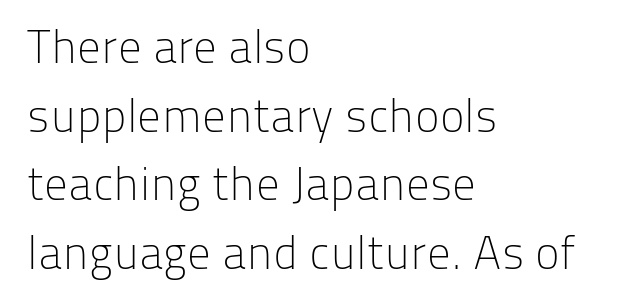
Q: Is the text bold? A: No.
Q: Is the text italic (slanted)? A: No, it is upright.
Q: Is the typeface a serif or a sans-serif typeface? A: Sans-serif.
Q: Is the text underlined? A: No.
Q: How is the paragraph aligned? A: Left-aligned.
Q: Is the spacing between letters normal or unusually wide? A: Normal.
Q: Is the spacing between lines tight, normal or loose? A: Normal.
Q: Width (condensed, normal, or wide)? A: Normal.
Q: Stroke contrast? A: Low.
Q: x-height? A: Medium.
Q: Monospaced? A: No.
